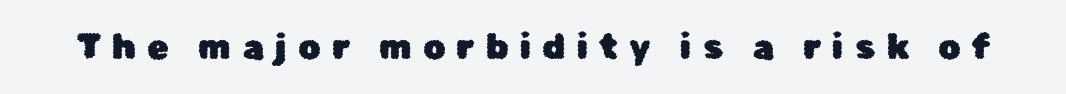
The tracking reads as deliberately expanded to a designer's eye. A sans-serif font was chosen for this passage. Just letters on the line, the space beneath them empty. Character widths vary here, with narrow letters taking less room than wide ones.
